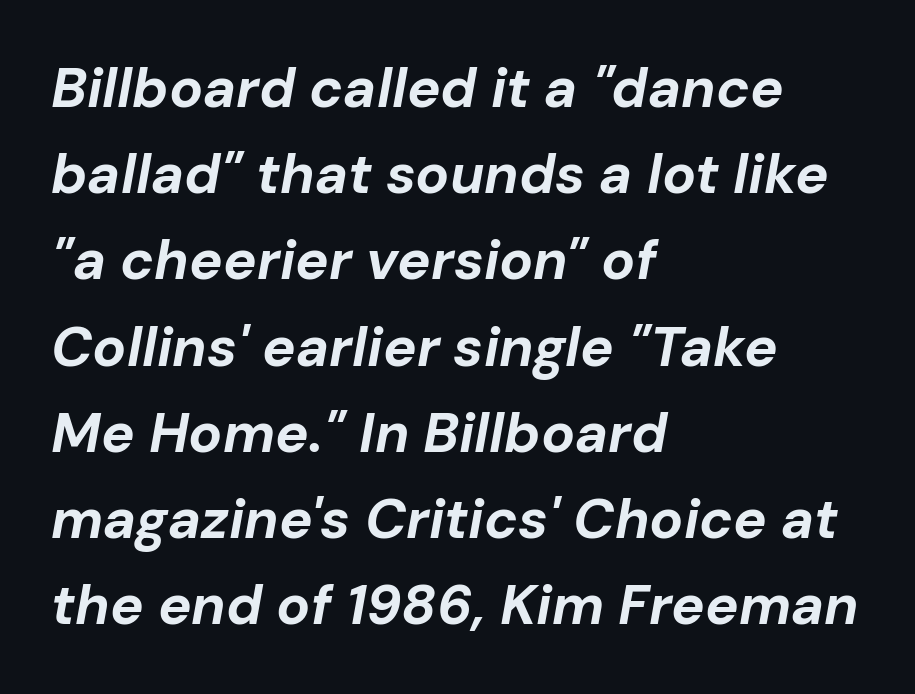
The image shows 56 px bold type, italic (leaning right); set left-aligned, normal line spacing (1.54x), normal letter spacing, not underlined; low stroke contrast and a medium x-height.
